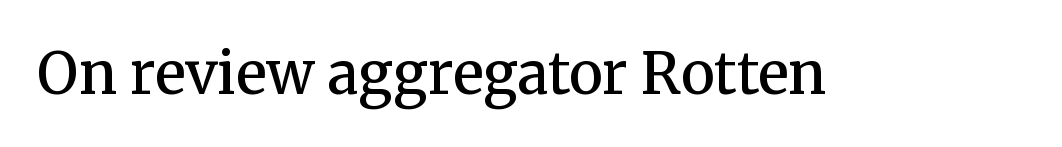
{"serif": "yes", "italic": "no", "bold": "semi", "weight": "semibold", "width": "normal", "stroke_contrast": "medium", "x_height": "medium", "monospaced": "no", "underline": "no", "letter_spacing": "normal", "letter_spacing_em": 0.0, "glyph_px": 57}
